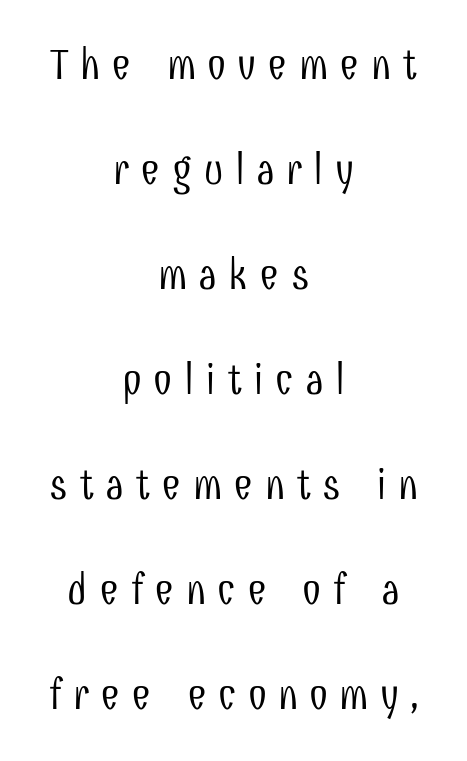
{"serif": "no", "italic": "no", "bold": "no", "weight": "light", "width": "condensed", "stroke_contrast": "low", "x_height": "medium", "monospaced": "no", "underline": "no", "align": "center", "line_spacing": "loose", "line_spacing_ratio": 2.44, "letter_spacing": "wide", "letter_spacing_em": 0.26, "glyph_px": 43}
